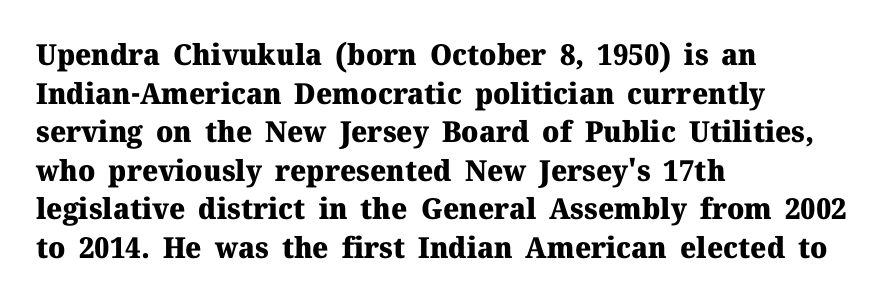
The passage shown is typeset with a serif family. The lettering stays uniformly vertical, giving the passage a roman look. These lines are rendered in a variable-pitch font. Honestly, the row spacing looks completely unremarkable. The rag falls on the right side of this text block.
